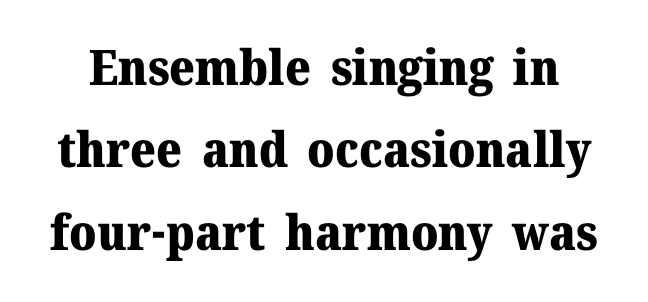
The characters display serif detailing at their extremities. When letters stand straight like this, we call the style roman or upright. There is no visible air inserted between adjacent glyphs. What's the leading like? Ordinary, nothing unusual.
